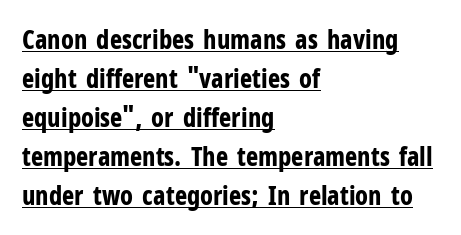
{"italic": "no", "bold": "yes", "underline": "yes", "align": "left", "line_spacing": "normal", "line_spacing_ratio": 1.5, "letter_spacing": "normal", "letter_spacing_em": 0.0, "glyph_px": 26}
